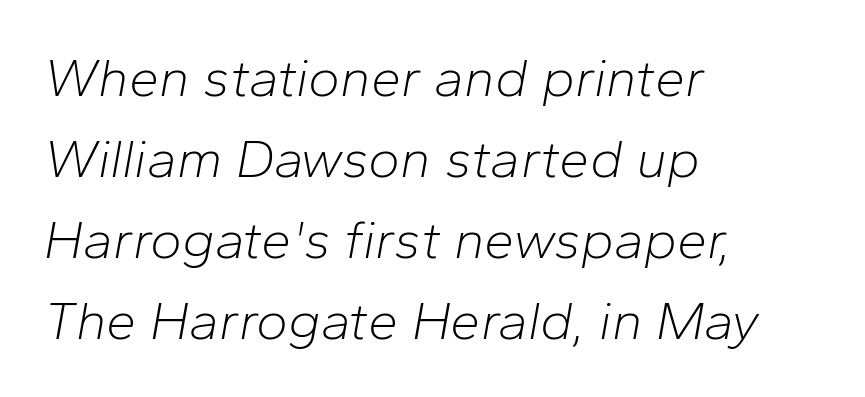
Think of a printed novel: that variable character pitch is what you see here. The typesetter chose a ragged-right arrangement here. A typesetter would call this leading conventional body-copy spacing. No extra ink here — the face is not bold. Words appear dense and cohesive because spacing is normal.
